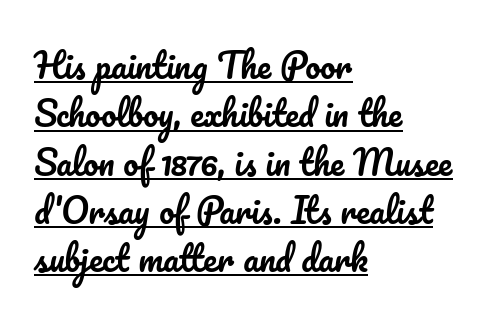
The line texture is even and compact thanks to regular tracking. Here the designer chose a conventional face with non-uniform glyph widths. The lines are quadded left.
